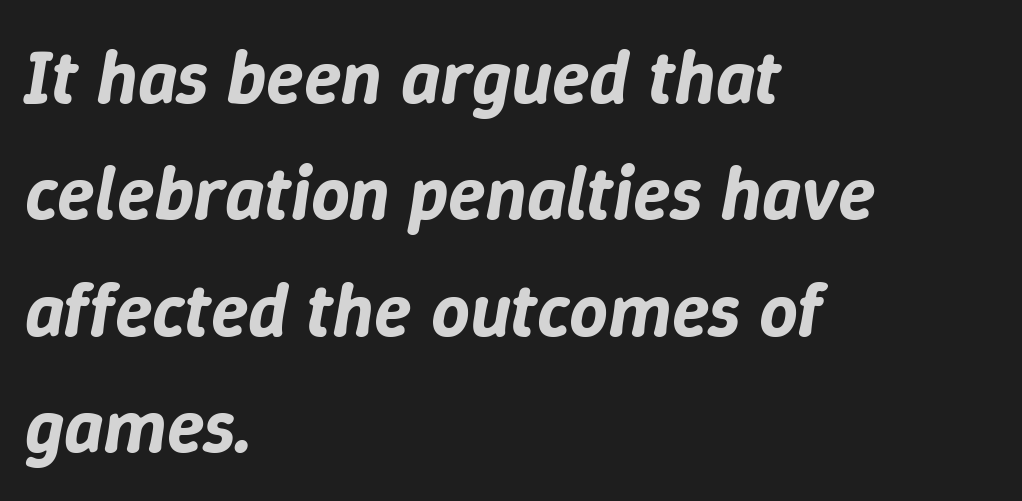
{"italic": "yes", "lean": "right", "slant_degrees": 9, "width": "normal", "stroke_contrast": "low", "x_height": "medium", "monospaced": "no", "underline": "no", "align": "left", "line_spacing": "normal", "line_spacing_ratio": 1.53, "letter_spacing": "normal", "letter_spacing_em": 0.0, "glyph_px": 76}
